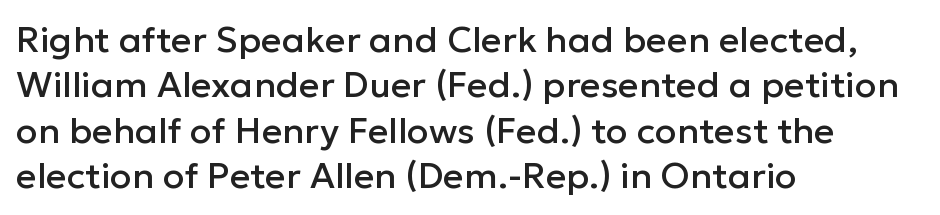
{"serif": "no", "italic": "no", "width": "normal", "stroke_contrast": "low", "x_height": "medium", "monospaced": "no", "underline": "no", "align": "left", "line_spacing": "normal", "line_spacing_ratio": 1.26, "letter_spacing": "normal", "letter_spacing_em": 0.0, "glyph_px": 36}
